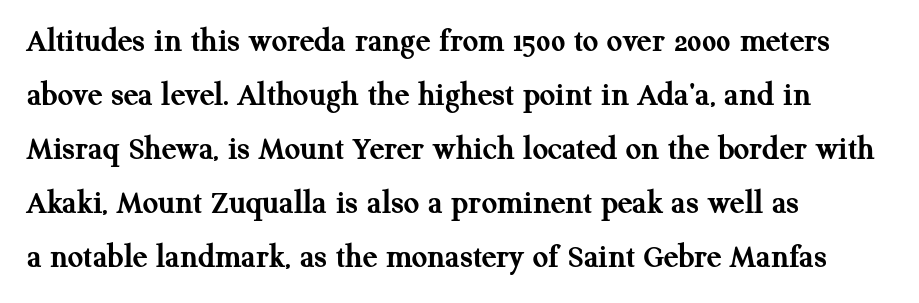
The image shows 34 px semibold serif type, upright; set left-aligned, normal line spacing (1.59x), normal letter spacing, not underlined; medium stroke contrast and a medium x-height.
